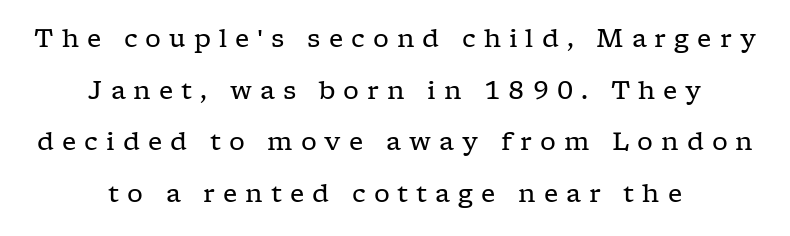
Inter-character spacing is expanded well beyond the font's built-in metrics. Stroke mass is kept to a normal reading level or below. What's the leading like? Stretched, with rows far apart. Horizontal alignment here is central, giving a formal, balanced look. A typesetter would mark this as roman, not italic.
